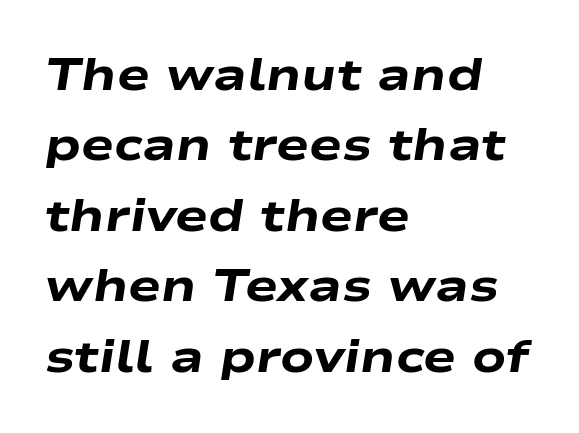
The image shows 44 px heavy, wide type, italic (leaning right); set left-aligned, normal line spacing (1.6x), normal letter spacing, not underlined; low stroke contrast and a medium x-height.
